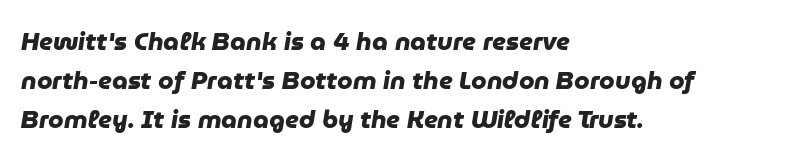
Q: Is the text bold? A: Yes.
Q: Is the text underlined? A: No.
Q: How is the paragraph aligned? A: Left-aligned.
Q: Is the spacing between letters normal or unusually wide? A: Normal.
Q: Is the spacing between lines tight, normal or loose? A: Normal.
